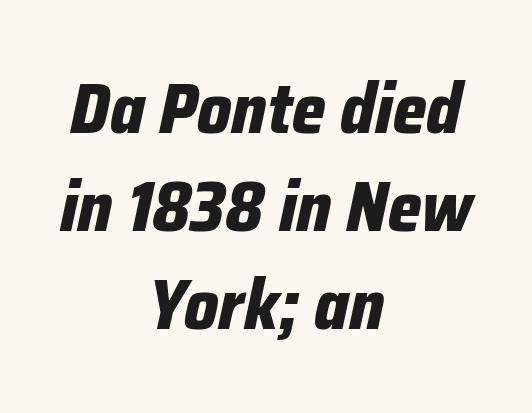
Q: Is the text bold? A: Yes.
Q: Is the text italic (slanted)? A: Yes, it leans right by about 12 degrees.
Q: Is the text underlined? A: No.
Q: How is the paragraph aligned? A: Centered.
Q: Is the spacing between letters normal or unusually wide? A: Normal.
Q: Is the spacing between lines tight, normal or loose? A: Normal.
Q: Width (condensed, normal, or wide)? A: Condensed.
Q: Stroke contrast? A: Low.
Q: x-height? A: Medium.
Q: Monospaced? A: No.
